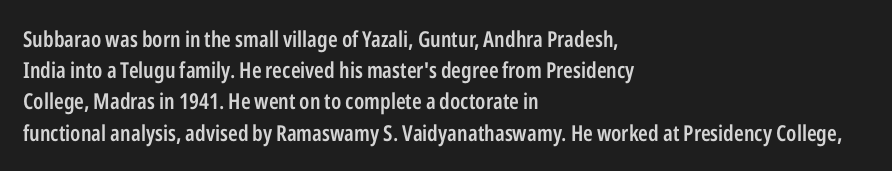
The image shows 22 px text type, upright; set left-aligned, normal line spacing (1.42x), normal letter spacing, not underlined.
